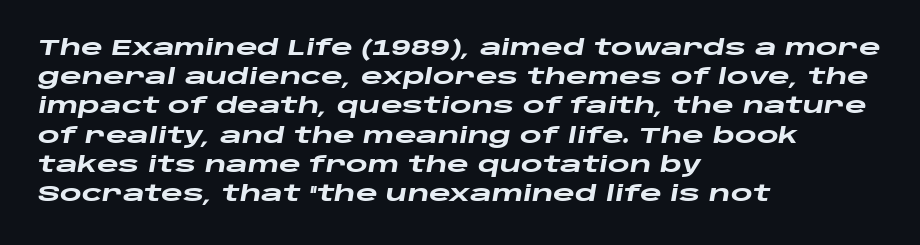
Q: Is the text bold? A: Yes.
Q: Is the text italic (slanted)? A: Yes, it leans right by about 10 degrees.
Q: Is the text underlined? A: No.
Q: How is the paragraph aligned? A: Left-aligned.
Q: Is the spacing between letters normal or unusually wide? A: Normal.
Q: Is the spacing between lines tight, normal or loose? A: Normal.
